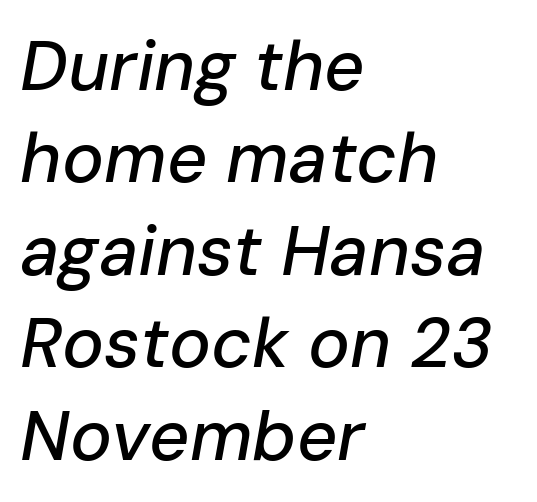
{"italic": "yes", "lean": "right", "slant_degrees": 10, "width": "normal", "stroke_contrast": "low", "x_height": "medium", "monospaced": "no", "underline": "no", "align": "left", "line_spacing": "normal", "line_spacing_ratio": 1.32, "letter_spacing": "normal", "letter_spacing_em": 0.0, "glyph_px": 70}
